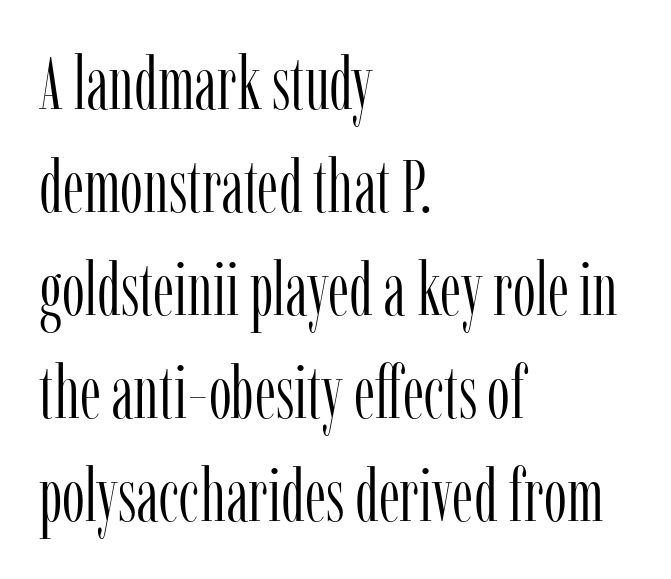
Each stroke keeps to a modest, everyday thickness or less. Visually the block forms a straight wall on the left and a jagged coastline on the right. Observe the ordinary spacing: letters are neighbours, not strangers. A serif font was chosen for this passage. Do the letters lean? They stand straight. Underline: absent.
